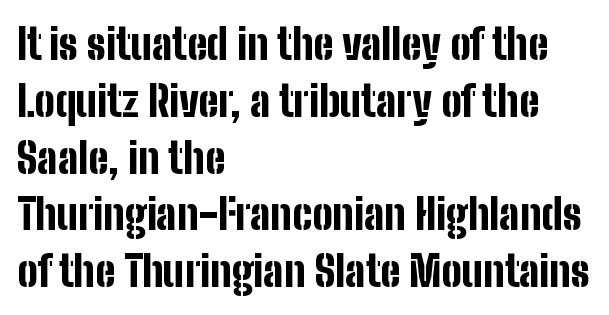
The image shows 43 px bold, condensed sans-serif type, upright; set left-aligned, normal line spacing (1.32x), normal letter spacing, not underlined; low stroke contrast and a medium x-height.
